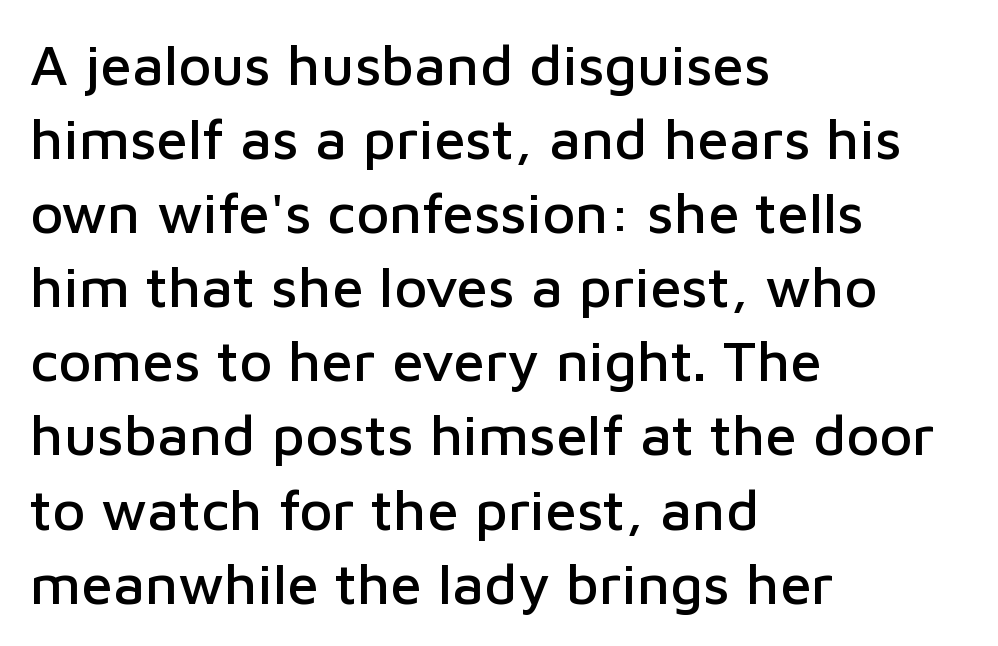
Q: Is the text italic (slanted)? A: No, it is upright.
Q: Is the typeface a serif or a sans-serif typeface? A: Sans-serif.
Q: Is the text underlined? A: No.
Q: How is the paragraph aligned? A: Left-aligned.
Q: Is the spacing between letters normal or unusually wide? A: Normal.
Q: Is the spacing between lines tight, normal or loose? A: Normal.
Q: Width (condensed, normal, or wide)? A: Normal.
Q: Stroke contrast? A: Low.
Q: x-height? A: Medium.
Q: Monospaced? A: No.
